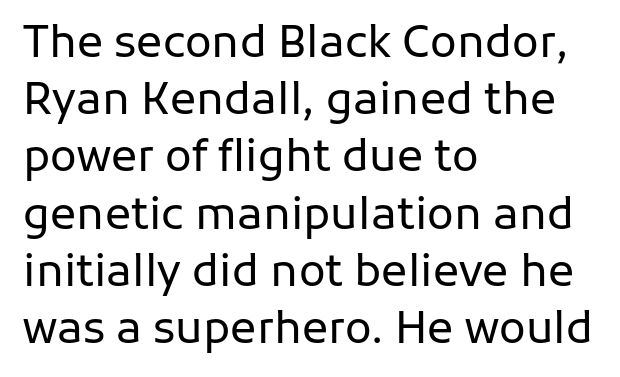
{"serif": "no", "italic": "no", "bold": "no", "weight": "regular", "width": "normal", "stroke_contrast": "low", "x_height": "medium", "monospaced": "no", "underline": "no", "align": "left", "line_spacing": "normal", "line_spacing_ratio": 1.3, "letter_spacing": "normal", "letter_spacing_em": 0.0, "glyph_px": 44}
